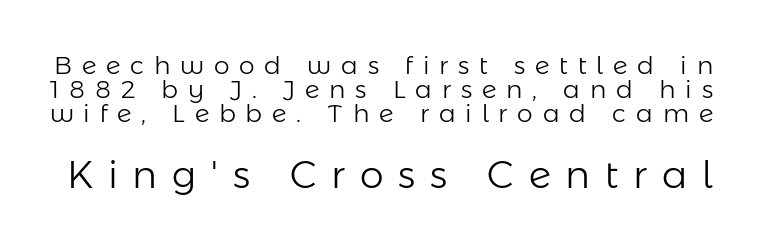
The image shows 38 px light sans-serif type, upright; set tight line spacing (0.96x), unusually wide letter spacing (+0.39 em), not underlined; the second (bottom) block is 1.52x larger; low stroke contrast and a medium x-height.
